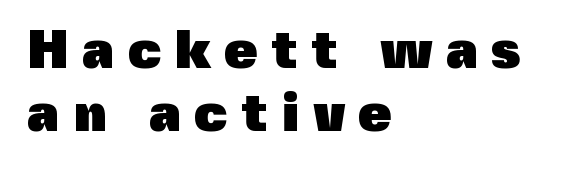
{"serif": "no", "italic": "no", "bold": "yes", "weight": "heavy", "width": "normal", "x_height": "medium", "monospaced": "no", "underline": "no", "align": "left", "line_spacing_ratio": 1.16, "letter_spacing": "wide", "letter_spacing_em": 0.24, "glyph_px": 54}
